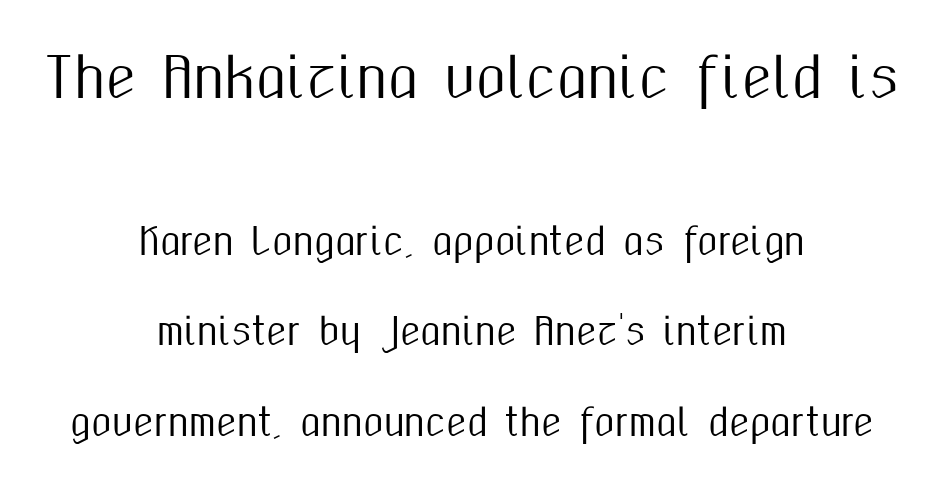
The image shows 55 px condensed sans-serif type, upright; set centered, loose line spacing (2.44x), normal letter spacing, not underlined; the first (top) block is 1.49x larger; medium stroke contrast and a medium x-height.
